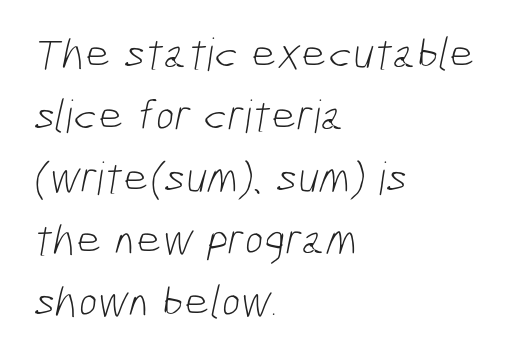
Q: Is the text bold? A: No.
Q: Is the typeface a serif or a sans-serif typeface? A: Sans-serif.
Q: Is the text underlined? A: No.
Q: How is the paragraph aligned? A: Left-aligned.
Q: Is the spacing between letters normal or unusually wide? A: Normal.
Q: Is the spacing between lines tight, normal or loose? A: Normal.
Q: Width (condensed, normal, or wide)? A: Condensed.
Q: Stroke contrast? A: Low.
Q: x-height? A: Medium.
Q: Monospaced? A: No.
